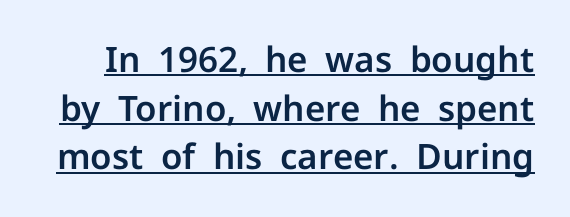
The image shows 35 px sans-serif type, upright; set normal line spacing (1.39x), normal letter spacing, underlined; low stroke contrast and a medium x-height.
